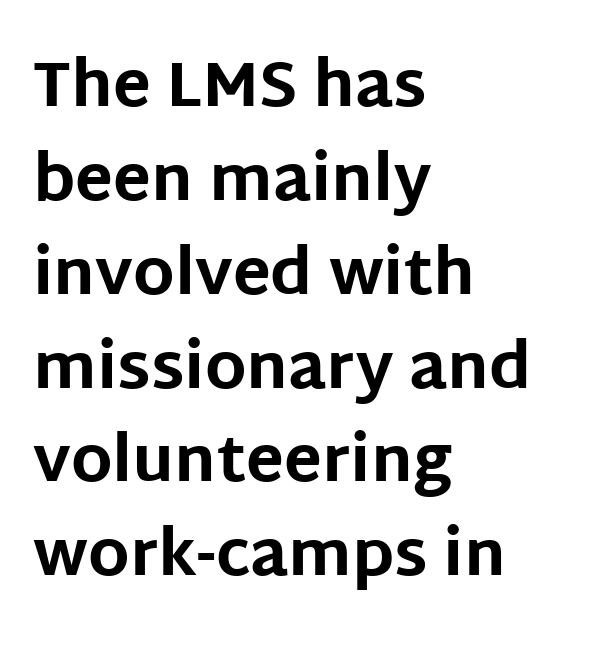
{"serif": "no", "italic": "no", "bold": "yes", "weight": "bold", "width": "normal", "stroke_contrast": "low", "x_height": "large", "monospaced": "no", "underline": "no", "align": "left", "line_spacing": "normal", "line_spacing_ratio": 1.49, "letter_spacing": "normal", "letter_spacing_em": 0.0, "glyph_px": 63}
